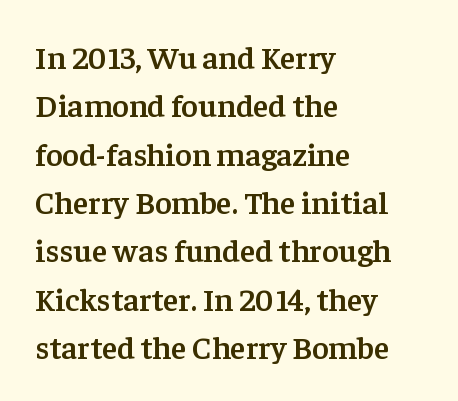
The image shows 32 px semibold serif type, upright; set left-aligned, normal line spacing (1.51x), normal letter spacing, not underlined; low stroke contrast and a medium x-height.
